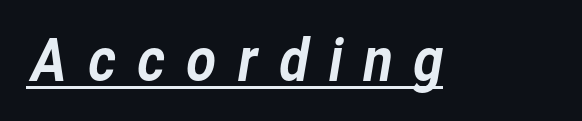
The image shows 58 px sans-serif type; set unusually wide letter spacing (+0.31 em), underlined; low stroke contrast and a medium x-height.
